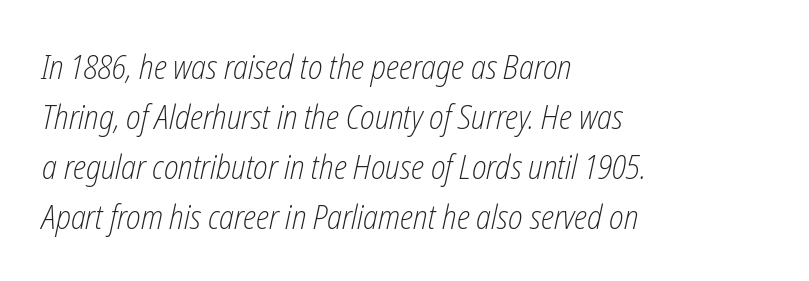
This reads as an unemphasized weight, regular at the heaviest. Check under the words: just untouched page. The compositor pushed each line to the left boundary. This rendering leaves character spacing at its baseline value. Proportional: the letters do not fall into vertical columns. Whoever set this chose a conventional vertical rhythm.
